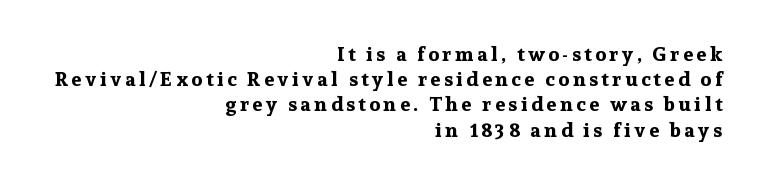
Horizontally, the lines are justified to the trailing edge only. A normal amount of white space separates one row of letters from the next. The type sits square on the baseline with zero lean. The baseline area is clear. Compared with an ordinary text face, these strokes are far heavier — a full bold.
